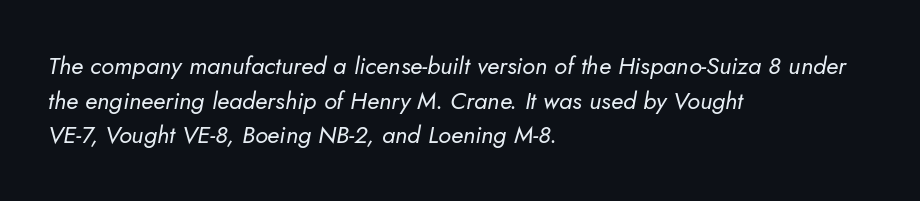
The image shows 24 px text type, italic (leaning right); set left-aligned, normal line spacing (1.44x), normal letter spacing, not underlined.
